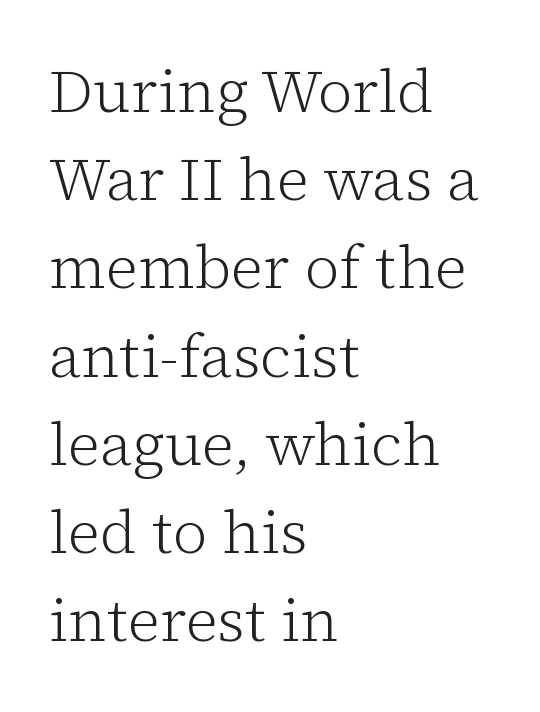
Nobody touched the tracking dial on this one. Anything drawn beneath the words? Only blank space. Character widths vary here, with narrow letters taking less room than wide ones. The setting favours the left margin, as ordinary paragraphs usually do. The lettering stays uniformly vertical, giving the passage a roman look. Evenly set lines give the paragraph a standard silhouette.
